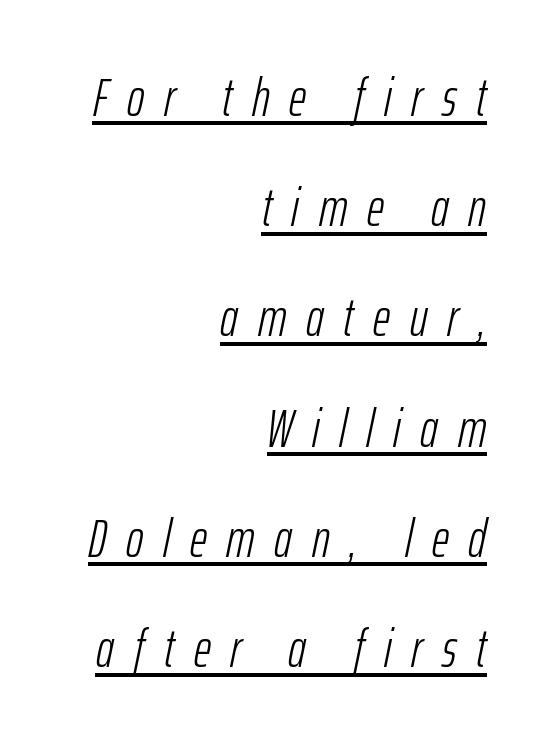
Q: Is the text bold? A: No.
Q: Is the text italic (slanted)? A: Yes, it leans right by about 12 degrees.
Q: Is the text underlined? A: Yes.
Q: How is the paragraph aligned? A: Right-aligned.
Q: Is the spacing between letters normal or unusually wide? A: Unusually wide.
Q: Is the spacing between lines tight, normal or loose? A: Loose.
Q: Width (condensed, normal, or wide)? A: Condensed.
Q: Stroke contrast? A: Low.
Q: x-height? A: Medium.
Q: Monospaced? A: No.
